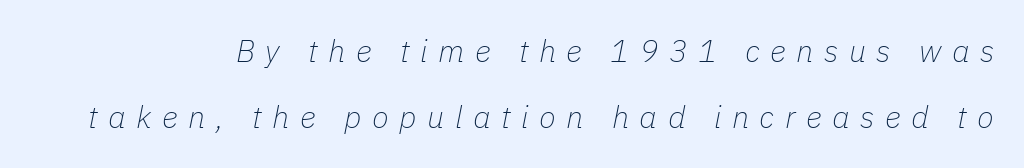
Q: Is the text bold? A: No.
Q: Is the text italic (slanted)? A: Yes, it leans right by about 11 degrees.
Q: Is the text underlined? A: No.
Q: Is the spacing between letters normal or unusually wide? A: Unusually wide.
Q: Is the spacing between lines tight, normal or loose? A: Loose.
Q: Width (condensed, normal, or wide)? A: Normal.
Q: Stroke contrast? A: Low.
Q: x-height? A: Medium.
Q: Monospaced? A: No.
